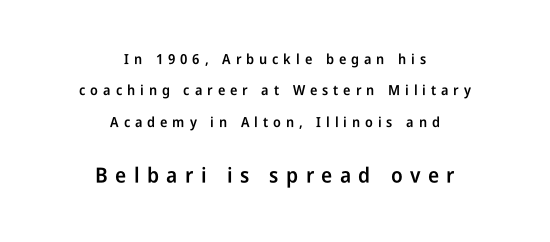
What's the leading like? Stretched, with rows far apart. The following chunk of copy outweighs the initial chunk in type size. Horizontal alignment here is central, giving a formal, balanced look. Does extra space separate the letters? Yes, quite a lot of it. The font is running at a semibold setting, under full bold.
